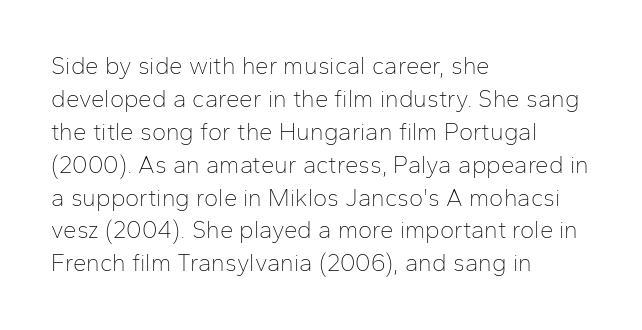
{"italic": "no", "bold": "no", "underline": "no", "align": "left", "line_spacing": "normal", "line_spacing_ratio": 1.37, "letter_spacing": "normal", "letter_spacing_em": 0.0, "glyph_px": 24}
